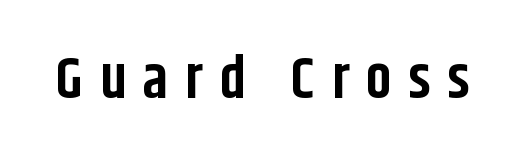
{"serif": "no", "italic": "no", "bold": "yes", "weight": "bold", "width": "condensed", "stroke_contrast": "low", "x_height": "large", "monospaced": "no", "underline": "no", "letter_spacing": "wide", "letter_spacing_em": 0.29, "glyph_px": 58}
